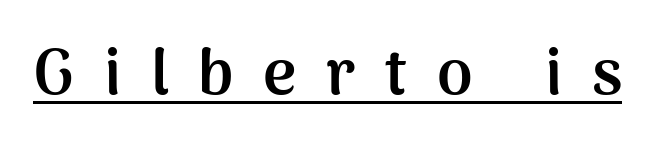
Q: Is the text bold? A: Yes.
Q: Is the text italic (slanted)? A: No, it is upright.
Q: Is the typeface a serif or a sans-serif typeface? A: Sans-serif.
Q: Is the text underlined? A: Yes.
Q: Is the spacing between letters normal or unusually wide? A: Unusually wide.
Q: Width (condensed, normal, or wide)? A: Normal.
Q: Stroke contrast? A: Medium.
Q: x-height? A: Medium.
Q: Monospaced? A: No.
